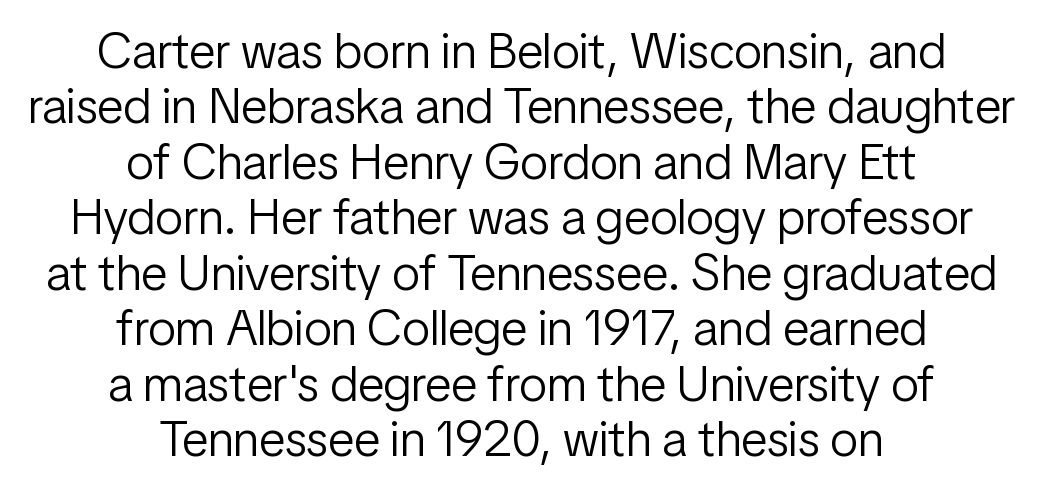
Looks like regular typesetting: each glyph gets only the width it needs. Typographically, this falls in the sans-serif category. When letters stand straight like this, we call the style roman or upright. Unbolded letterforms with no extra heft. Words float on clear page, feet unadorned.
